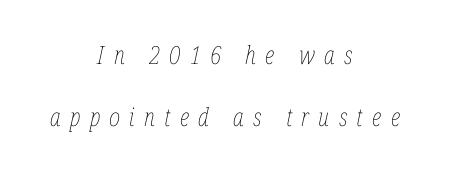
{"italic": "yes", "lean": "right", "slant_degrees": 12, "bold": "no", "underline": "no", "align": "center", "line_spacing": "loose", "line_spacing_ratio": 2.48, "letter_spacing": "wide", "letter_spacing_em": 0.37, "glyph_px": 25}
